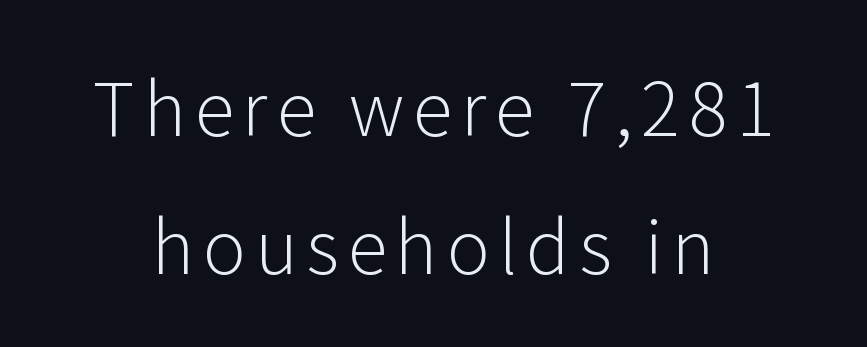
The cut favours lightness, reaching ordinary text weight at its darkest. The letters stand straight up with perfectly vertical stems. Each letter's strokes conclude bluntly, with no projecting serifs. Descender tails drop into unmarked territory. The passage shown is typed in a proportional face where columns would drift.
